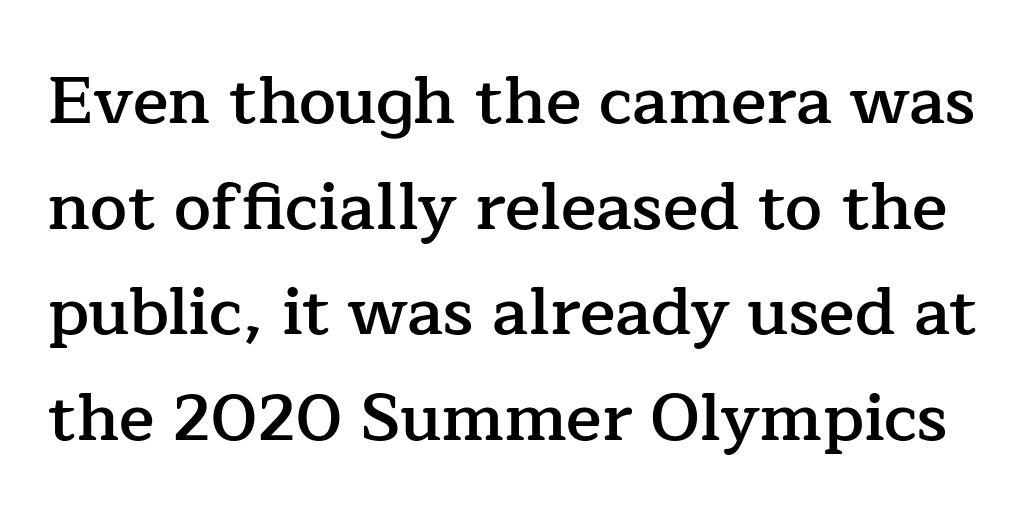
Does the type have serifs? Yes, each stem ends in a small foot. The vertical gap from one line to the next is medium. Caption: semibold face, moderately heavy strokes. Honestly, there is no underline to notice here at all.
